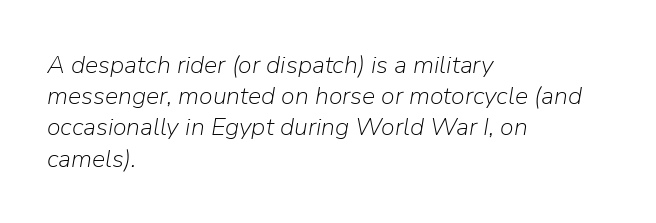
Q: Is the text bold? A: No.
Q: Is the text italic (slanted)? A: Yes, it leans right by about 9 degrees.
Q: Is the text underlined? A: No.
Q: How is the paragraph aligned? A: Left-aligned.
Q: Is the spacing between letters normal or unusually wide? A: Normal.
Q: Is the spacing between lines tight, normal or loose? A: Normal.
